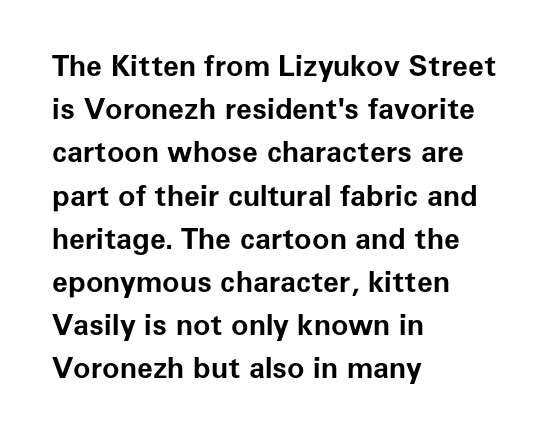
Q: Is the text bold? A: Yes.
Q: Is the text italic (slanted)? A: No, it is upright.
Q: Is the typeface a serif or a sans-serif typeface? A: Sans-serif.
Q: Is the text underlined? A: No.
Q: How is the paragraph aligned? A: Left-aligned.
Q: Is the spacing between letters normal or unusually wide? A: Normal.
Q: Is the spacing between lines tight, normal or loose? A: Normal.
Q: Width (condensed, normal, or wide)? A: Normal.
Q: Stroke contrast? A: Low.
Q: x-height? A: Medium.
Q: Monospaced? A: No.
